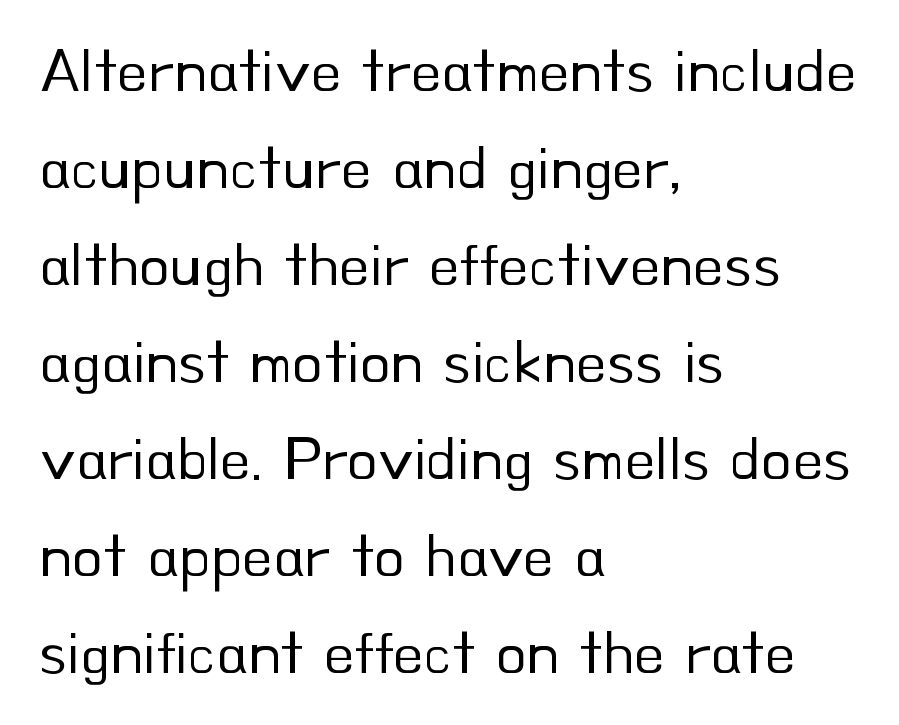
{"serif": "no", "italic": "no", "bold": "no", "weight": "regular", "width": "normal", "stroke_contrast": "low", "x_height": "small", "monospaced": "no", "underline": "no", "align": "left", "line_spacing": "normal", "line_spacing_ratio": 1.54, "letter_spacing": "normal", "letter_spacing_em": 0.0, "glyph_px": 63}
